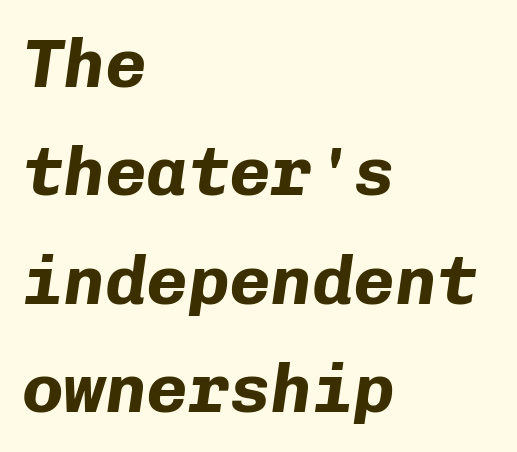
The image shows 69 px bold type, italic (leaning right), monospaced; set left-aligned, normal line spacing (1.57x), normal letter spacing, not underlined; low stroke contrast and a medium x-height.
